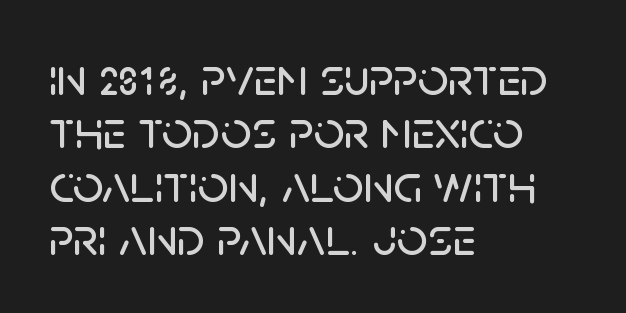
If you drew a ruler down the left edge, every line would touch it. Unlike a traditional serif, this face leaves its strokes unadorned. Is this a fixed-width face? No — the glyphs have proportional, varying widths. Summary of vertical rhythm: compact, with narrow interline spacing.
